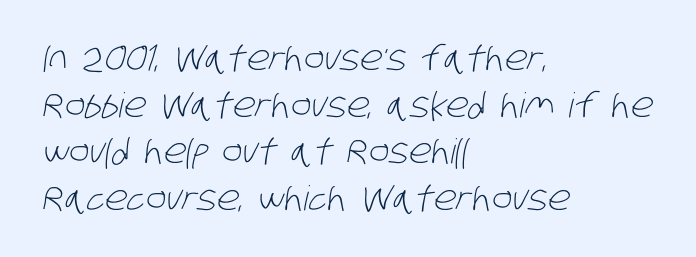
A clean baseline with only descenders dipping below it. The rendering keeps characters at their native spacing. Baseline-to-baseline distance is the conventional proportion of letter height. Are there feet on the stems? There aren't — it's a sans. Is the stroke heavy? The answer is a plain regular-or-lighter.
